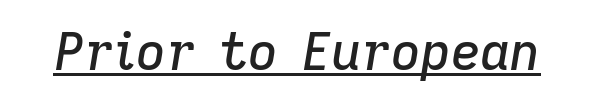
{"italic": "yes", "lean": "right", "slant_degrees": 9, "width": "normal", "stroke_contrast": "low", "x_height": "medium", "monospaced": "no", "underline": "yes", "letter_spacing": "normal", "letter_spacing_em": 0.0, "glyph_px": 52}
